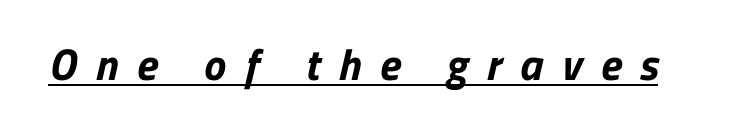
The image shows 44 px bold sans-serif type; set unusually wide letter spacing (+0.42 em), underlined; low stroke contrast and a medium x-height.
